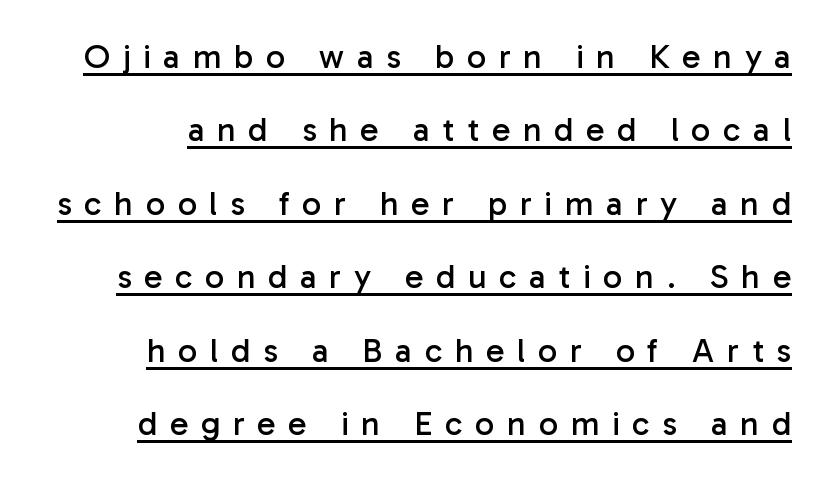
{"serif": "no", "italic": "no", "bold": "no", "weight": "regular", "width": "normal", "stroke_contrast": "low", "x_height": "medium", "monospaced": "no", "underline": "yes", "line_spacing": "loose", "line_spacing_ratio": 2.16, "letter_spacing": "wide", "letter_spacing_em": 0.37, "glyph_px": 34}
